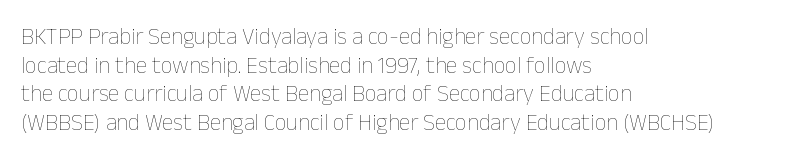
The image shows 23 px text type, upright; set left-aligned, line spacing 1.24x, normal letter spacing, not underlined.
